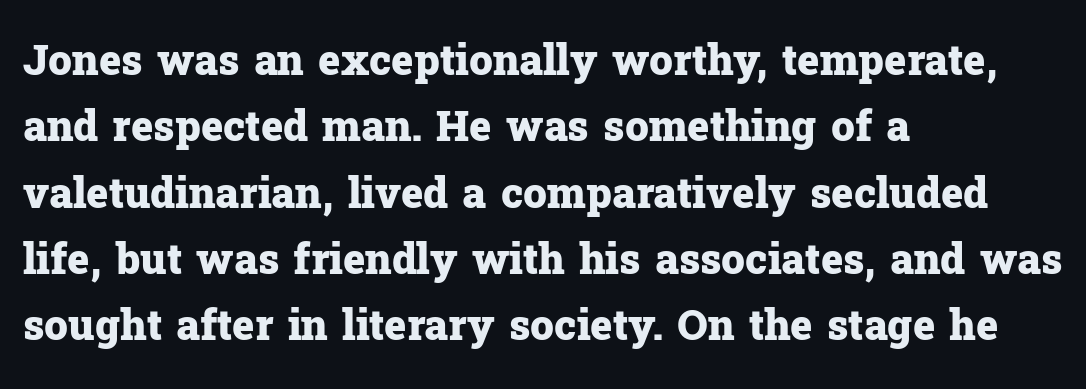
No extra tracking has been applied to these lines. Ordinary non-slanted type is in use. Every letter is thick-stroked: bold, no question. The face used here is proportionally spaced, like ordinary book or web type. The face used here is seriffed, in the tradition of book romans. Quick note: underline off.
